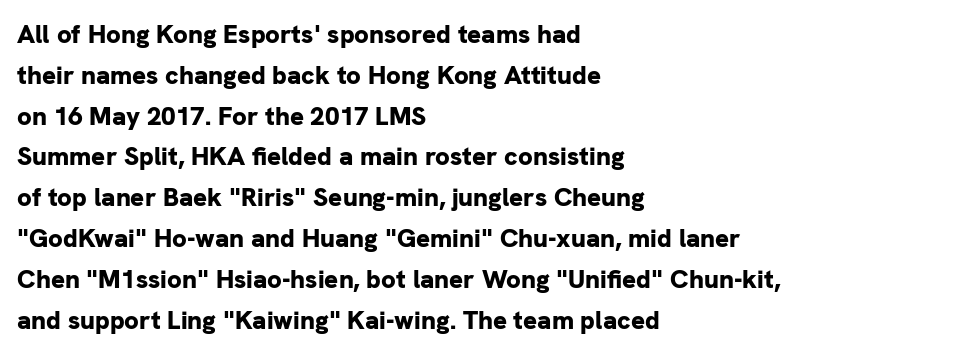
A dark, heavy texture on the line: the type is bold. Characters follow at the spacing the type designer built in. The designer left line spacing at the default. Unmarked baselines from the first word to the last. Posture: vertical.
